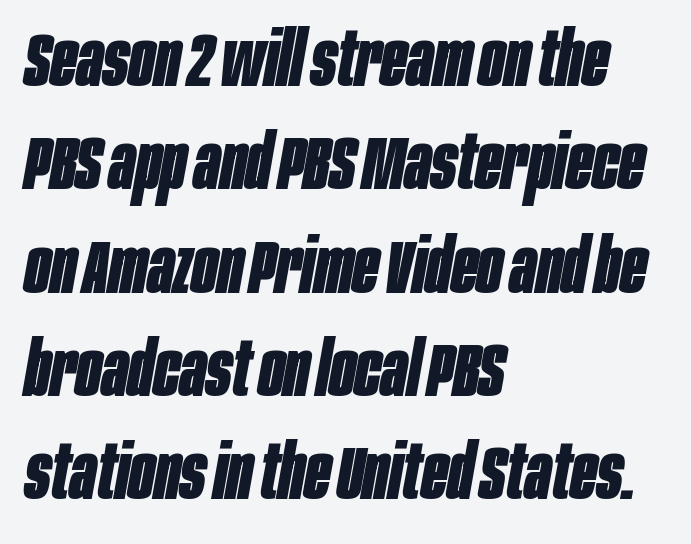
{"italic": "yes", "lean": "right", "slant_degrees": 10, "bold": "yes", "weight": "bold", "width": "condensed", "stroke_contrast": "low", "x_height": "large", "monospaced": "no", "underline": "no", "align": "left", "line_spacing": "normal", "line_spacing_ratio": 1.36, "letter_spacing": "normal", "letter_spacing_em": 0.0, "glyph_px": 76}
